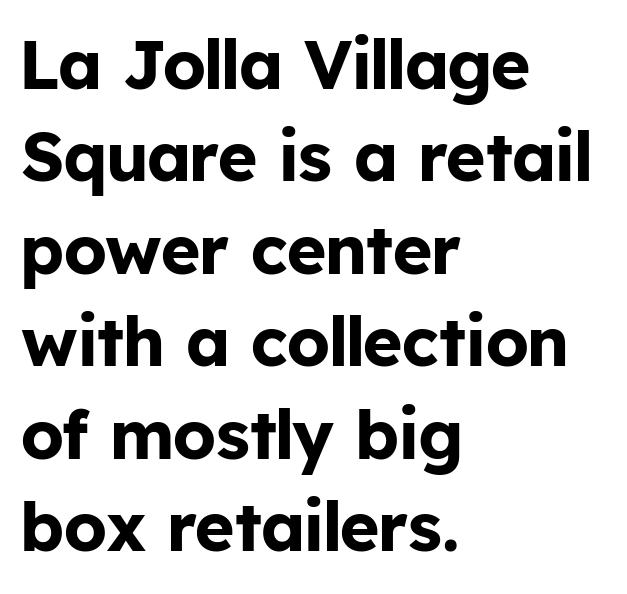
{"serif": "no", "italic": "no", "bold": "yes", "weight": "bold", "width": "normal", "stroke_contrast": "low", "x_height": "medium", "monospaced": "no", "underline": "no", "align": "left", "line_spacing": "normal", "line_spacing_ratio": 1.36, "letter_spacing": "normal", "letter_spacing_em": 0.0, "glyph_px": 68}
